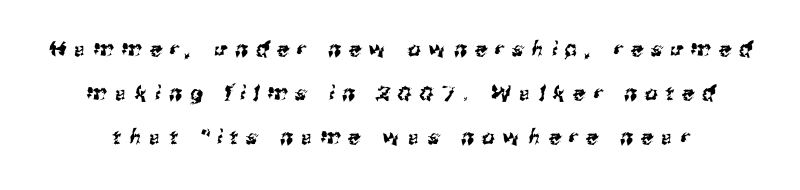
Q: Is the text underlined? A: No.
Q: Is the spacing between letters normal or unusually wide? A: Unusually wide.
Q: Is the spacing between lines tight, normal or loose? A: Loose.
